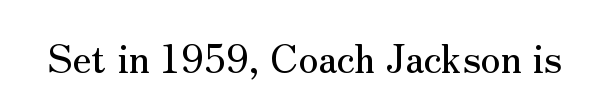
In terms of letterform style, serifs are clearly present. The letters stand upright; this is a roman face. The letters advance in unequal steps, a hallmark of proportional type. A bare baseline throughout the passage. The face used here is rendered with its standard letterfit.
